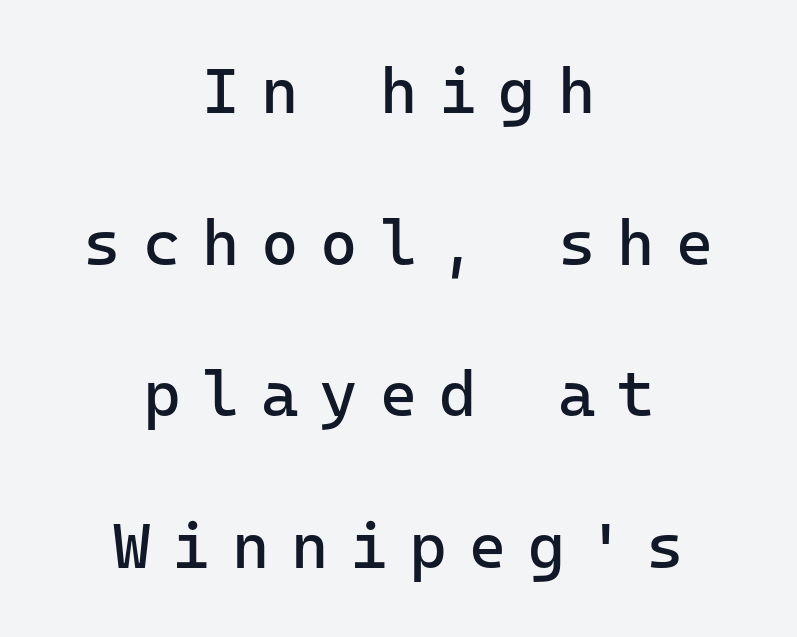
Q: Is the text bold? A: No.
Q: Is the text italic (slanted)? A: No, it is upright.
Q: Is the typeface a serif or a sans-serif typeface? A: Sans-serif.
Q: Is the text underlined? A: No.
Q: How is the paragraph aligned? A: Centered.
Q: Is the spacing between letters normal or unusually wide? A: Unusually wide.
Q: Is the spacing between lines tight, normal or loose? A: Loose.
Q: Width (condensed, normal, or wide)? A: Normal.
Q: Stroke contrast? A: Low.
Q: x-height? A: Medium.
Q: Monospaced? A: Yes.
